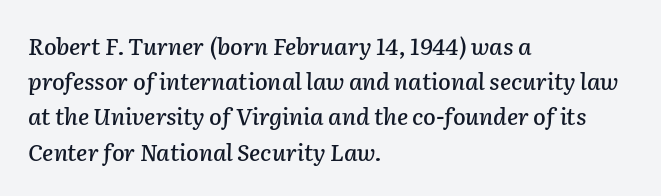
{"italic": "yes", "lean": "right", "slant_degrees": 2, "underline": "no", "align": "left", "line_spacing": "normal", "line_spacing_ratio": 1.53, "letter_spacing": "normal", "letter_spacing_em": 0.0, "glyph_px": 23}
